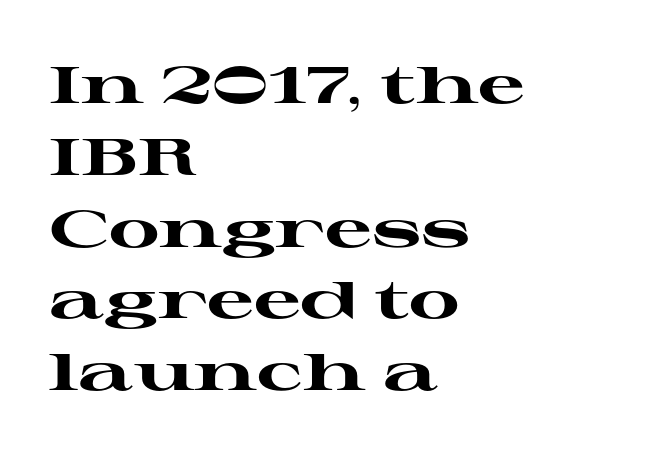
{"serif": "yes", "italic": "no", "bold": "yes", "weight": "heavy", "width": "wide", "stroke_contrast": "high", "x_height": "medium", "monospaced": "no", "underline": "no", "align": "left", "line_spacing": "normal", "line_spacing_ratio": 1.38, "letter_spacing": "normal", "letter_spacing_em": 0.0, "glyph_px": 52}
